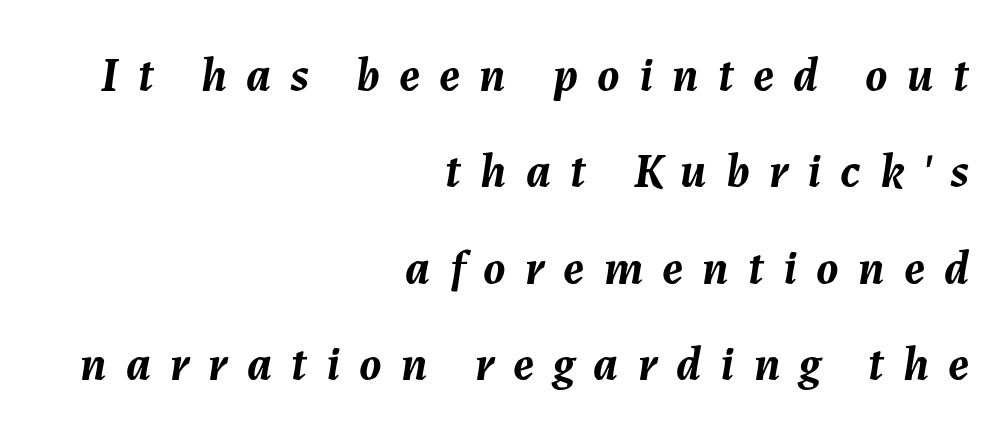
The image shows 48 px semibold type, italic (leaning right); set right-aligned, loose line spacing (2.01x), unusually wide letter spacing (+0.4 em), not underlined; medium stroke contrast and a medium x-height.
